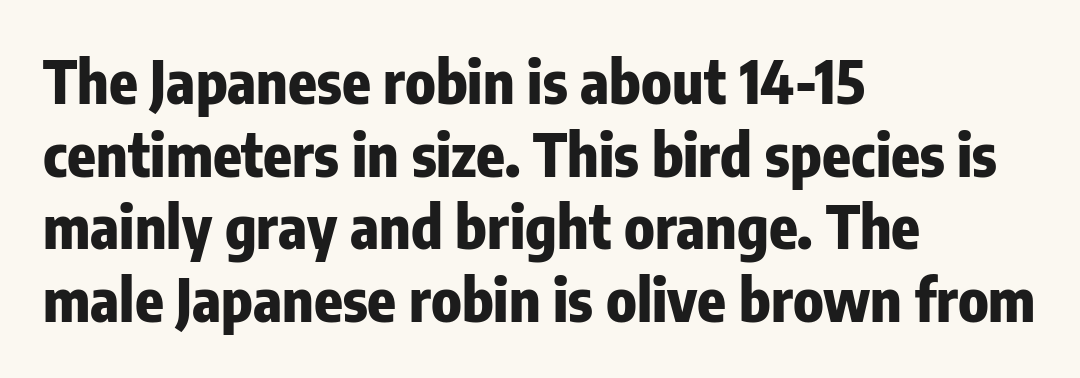
Plain, unruled lines of type. Glyph-to-glyph distance matches everyday printed text. The glyphs in this specimen are sans serif. Bold? Absolutely — the strokes are thick and heavy. A typesetter would call this proportional, since set widths differ per character.
